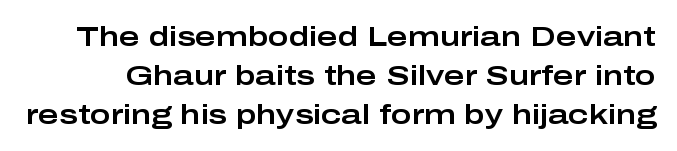
No feet cap the strokes, marking this as sans-serif type. Underlining? Definitely not there. Note the varied advance widths — an 'i' is clearly narrower than an 'm'. Baseline-to-baseline distance is the conventional proportion of letter height. The line texture is even and compact thanks to regular tracking. If you drew a line through each stem, it would be perfectly vertical.
